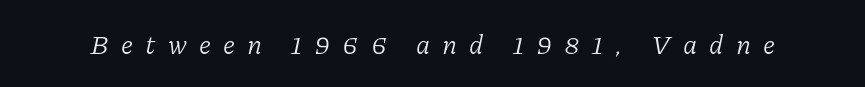
Q: Is the text bold? A: No.
Q: Is the text italic (slanted)? A: Yes, it leans right by about 11 degrees.
Q: Is the text underlined? A: No.
Q: Is the spacing between letters normal or unusually wide? A: Unusually wide.
